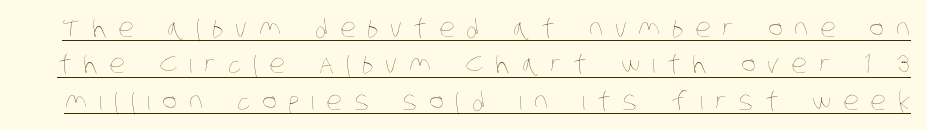
Q: Is the text bold? A: No.
Q: Is the text underlined? A: Yes.
Q: Is the spacing between letters normal or unusually wide? A: Unusually wide.
Q: Is the spacing between lines tight, normal or loose? A: Normal.
